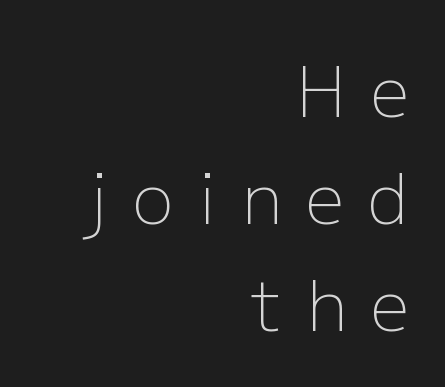
The image shows 69 px light sans-serif type, upright; set right-aligned, normal line spacing (1.55x), unusually wide letter spacing (+0.35 em), not underlined; low stroke contrast and a medium x-height.
